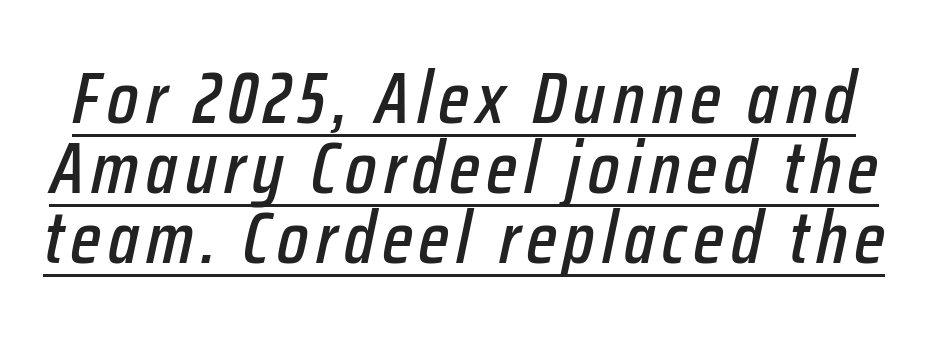
Has an underline been added? It has. The passage shown leans; its letterforms are oblique. If you measured baseline to baseline, you'd find a short distance. Do the characters align in a grid? No, the font is proportional.
